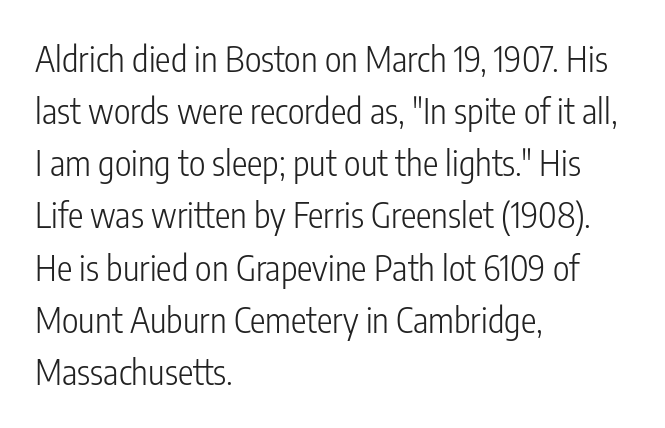
No extra ink here — the face is not bold. These lines keep a tight, regular rhythm from letter to letter. This is roman type, the default non-slanted kind. The leading is moderate, giving the passage an even texture. A typesetter would label this face a sans.
